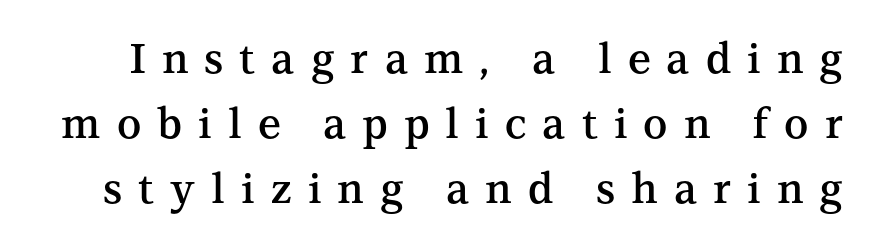
Yep, those are serifs on the letters. Do the letters lean? They stand straight. Reading down the column, the eye jumps a familiar distance to each next line. Looks like regular typesetting: each glyph gets only the width it needs. Plain, unruled lines of type. Honestly, the letter spacing is so wide it's the main thing you notice.
